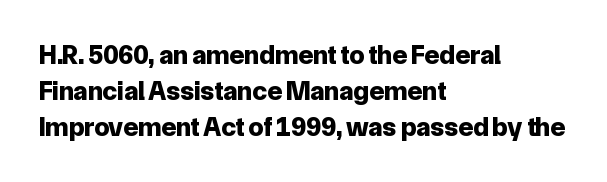
{"italic": "no", "bold": "yes", "underline": "no", "align": "left", "line_spacing": "normal", "line_spacing_ratio": 1.33, "letter_spacing": "normal", "letter_spacing_em": 0.0, "glyph_px": 27}
